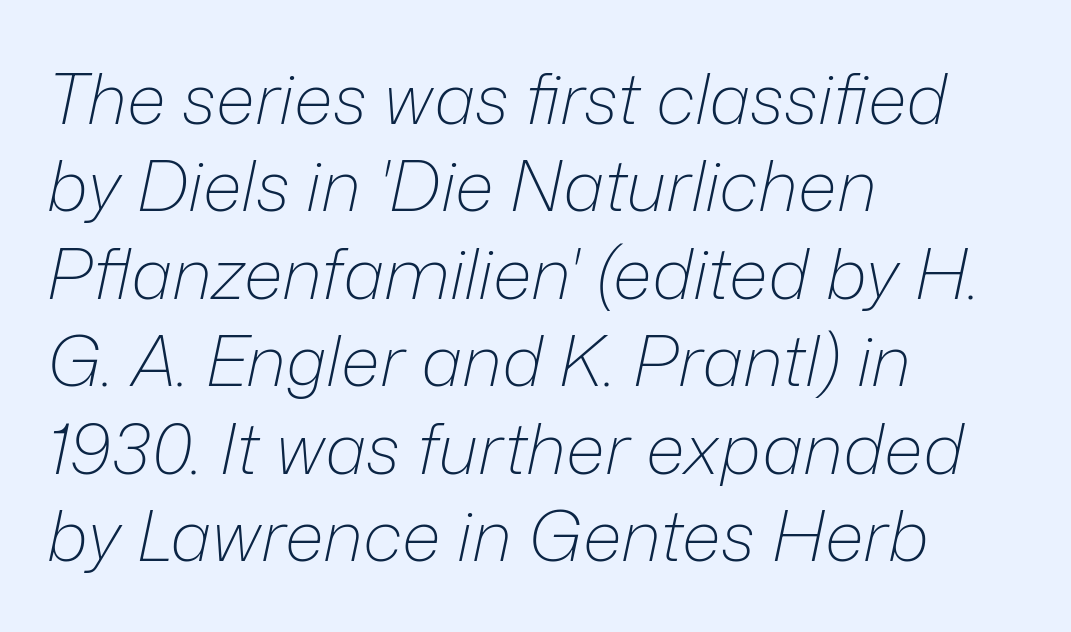
{"italic": "yes", "lean": "right", "slant_degrees": 12, "bold": "no", "weight": "light", "width": "normal", "stroke_contrast": "low", "x_height": "medium", "monospaced": "no", "underline": "no", "align": "left", "line_spacing": "normal", "line_spacing_ratio": 1.25, "letter_spacing": "normal", "letter_spacing_em": 0.0, "glyph_px": 70}
